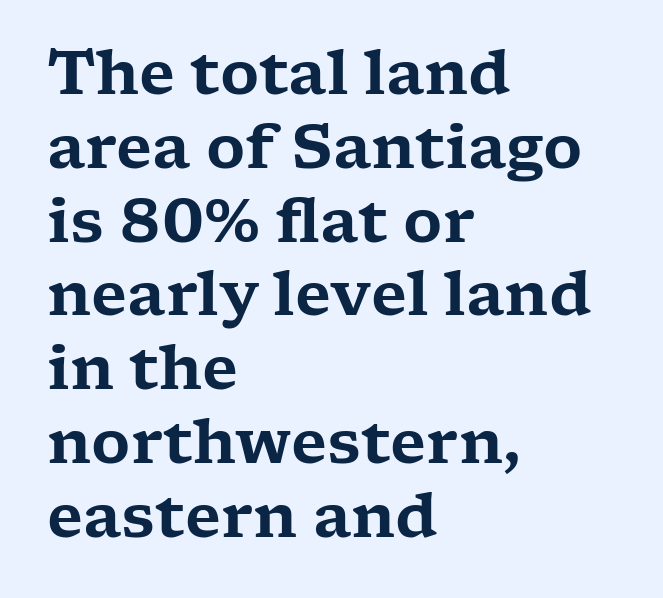
Q: Is the text italic (slanted)? A: No, it is upright.
Q: Is the typeface a serif or a sans-serif typeface? A: Serif.
Q: Is the text underlined? A: No.
Q: How is the paragraph aligned? A: Left-aligned.
Q: Is the spacing between letters normal or unusually wide? A: Normal.
Q: Width (condensed, normal, or wide)? A: Wide.
Q: Stroke contrast? A: Low.
Q: x-height? A: Medium.
Q: Monospaced? A: No.
